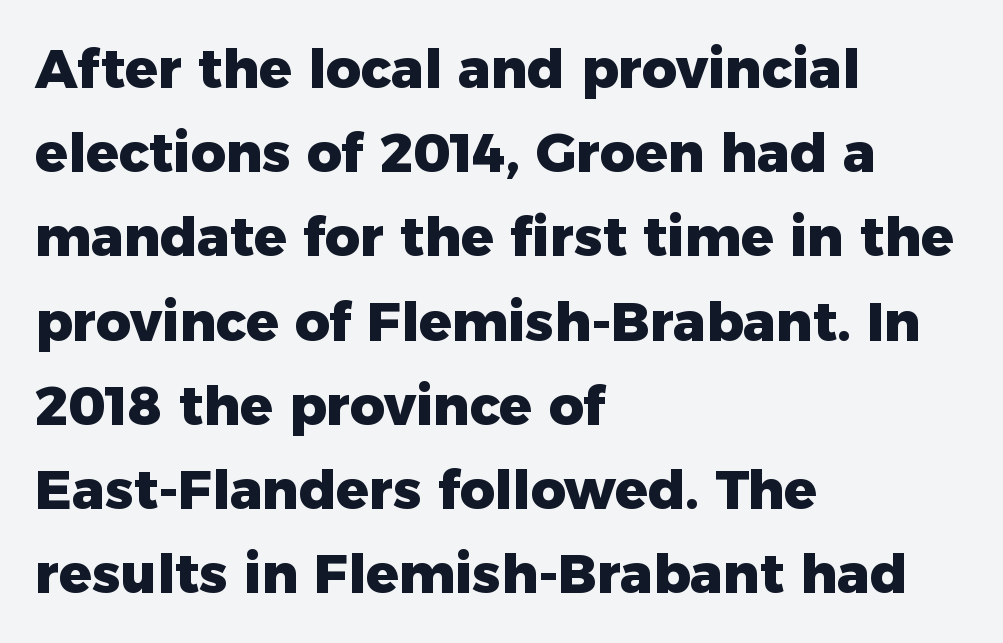
{"serif": "no", "italic": "no", "bold": "yes", "weight": "heavy", "width": "normal", "stroke_contrast": "low", "x_height": "medium", "monospaced": "no", "underline": "no", "align": "left", "line_spacing": "normal", "line_spacing_ratio": 1.56, "letter_spacing": "normal", "letter_spacing_em": 0.0, "glyph_px": 54}
